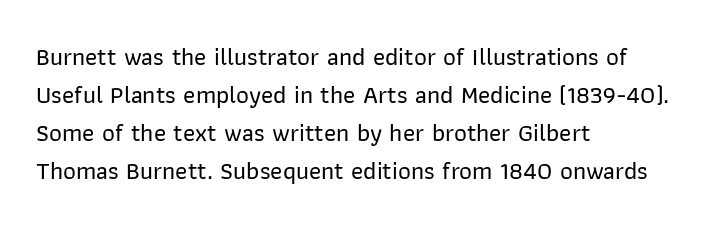
Q: Is the text italic (slanted)? A: No, it is upright.
Q: Is the text underlined? A: No.
Q: How is the paragraph aligned? A: Left-aligned.
Q: Is the spacing between letters normal or unusually wide? A: Normal.
Q: Is the spacing between lines tight, normal or loose? A: Normal.
